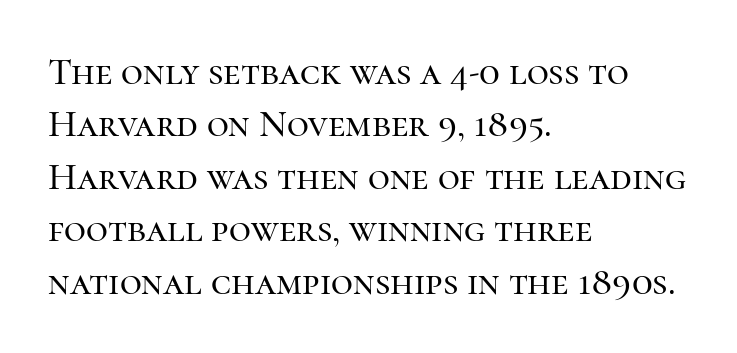
The image shows 38 px serif type, upright; set left-aligned, normal line spacing (1.38x), normal letter spacing, not underlined; high stroke contrast and a medium x-height.
